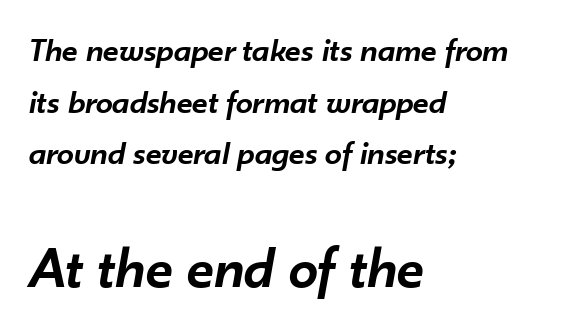
The image shows 59 px semibold type, italic (leaning right); set left-aligned, normal line spacing (1.52x), normal letter spacing, not underlined; the second (bottom) block is 1.74x larger; low stroke contrast and a small x-height.
